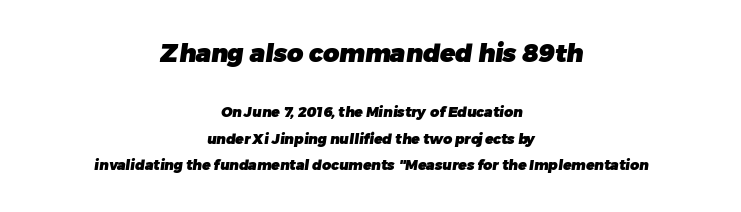
Q: Is the text bold? A: Yes.
Q: Is the text underlined? A: No.
Q: How is the paragraph aligned? A: Centered.
Q: Is the spacing between letters normal or unusually wide? A: Normal.
Q: Which block of text is set in a larger size, the first (top) or the second (bottom)? A: The first (top) one.
